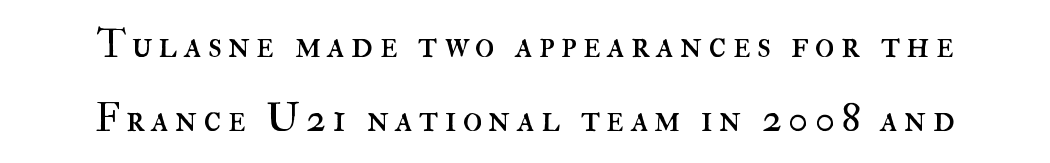
{"italic": "no", "bold": "no", "weight": "regular", "width": "normal", "stroke_contrast": "high", "x_height": "small", "monospaced": "no", "underline": "no", "line_spacing_ratio": 1.84, "glyph_px": 40}
